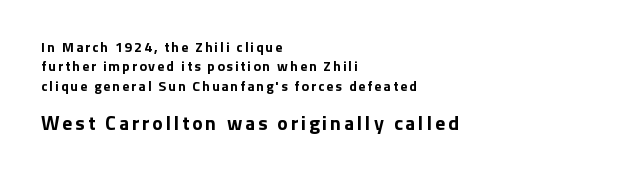
{"italic": "no", "bold": "yes", "underline": "no", "align": "left", "line_spacing": "normal", "line_spacing_ratio": 1.38, "larger_block": "second", "size_ratio": 1.43, "glyph_px": 20}
